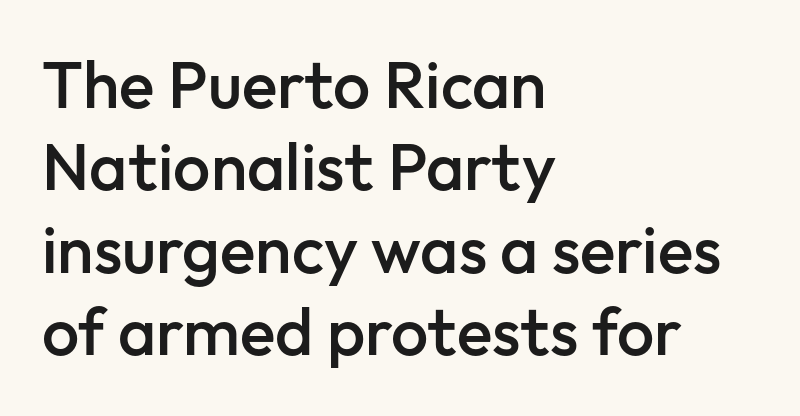
The glyphs in this specimen are sans serif. These lines keep a tight, regular rhythm from letter to letter. The passage shown is not underscored anywhere. The rows are spaced the way most documents space them.
